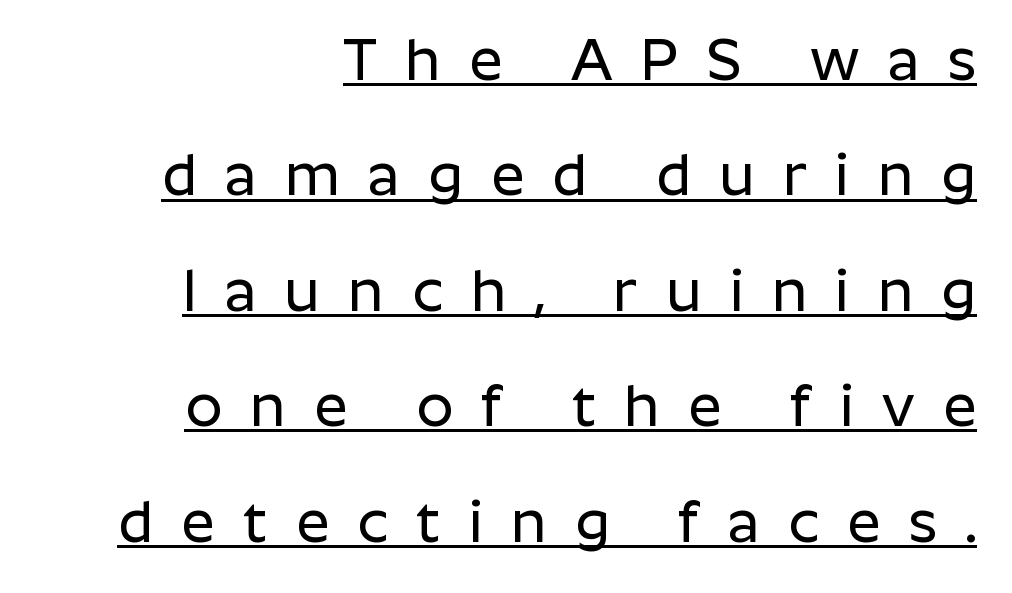
Q: Is the text italic (slanted)? A: No, it is upright.
Q: Is the typeface a serif or a sans-serif typeface? A: Sans-serif.
Q: Is the text underlined? A: Yes.
Q: How is the paragraph aligned? A: Right-aligned.
Q: Is the spacing between letters normal or unusually wide? A: Unusually wide.
Q: Is the spacing between lines tight, normal or loose? A: Loose.
Q: Width (condensed, normal, or wide)? A: Normal.
Q: Stroke contrast? A: Low.
Q: x-height? A: Medium.
Q: Monospaced? A: No.
